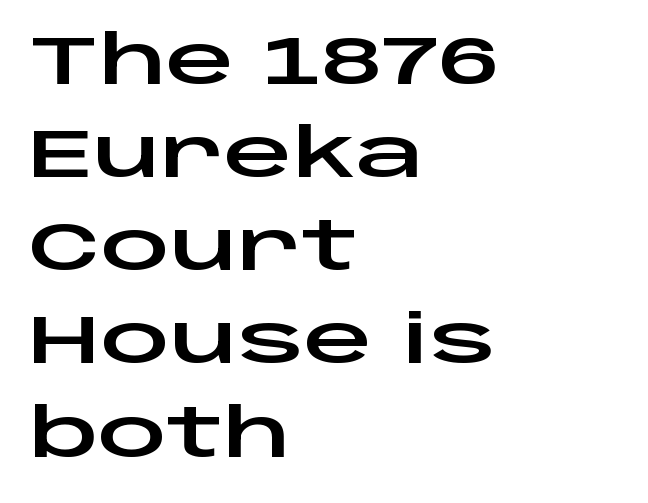
{"serif": "no", "italic": "no", "width": "wide", "stroke_contrast": "low", "x_height": "large", "monospaced": "no", "underline": "no", "align": "left", "line_spacing": "normal", "line_spacing_ratio": 1.37, "letter_spacing": "normal", "letter_spacing_em": 0.0, "glyph_px": 68}
